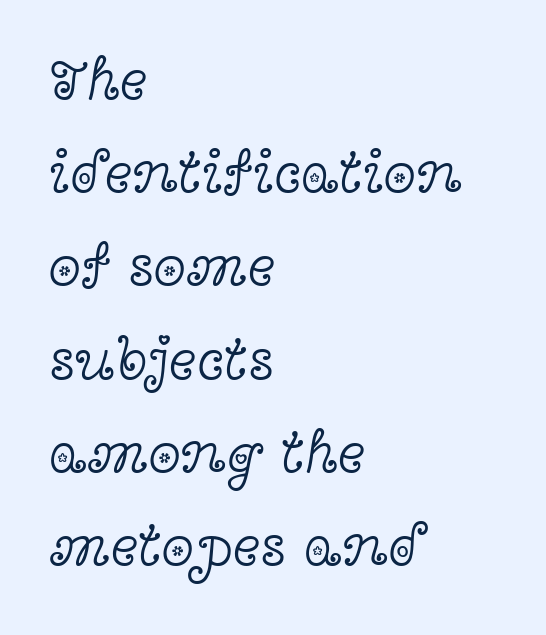
A normal amount of white space separates one row of letters from the next. Compared with a centered layout, this one pins lines to the left instead. The rendering uses natural spacing where letterforms have individual widths.
